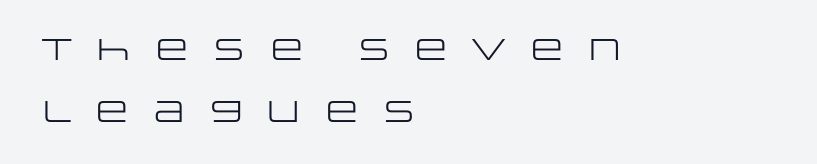
The image shows 30 px regular-weight, wide sans-serif type, upright; set left-aligned, loose line spacing (2.06x), unusually wide letter spacing (+0.42 em), not underlined; low stroke contrast and a large x-height.
